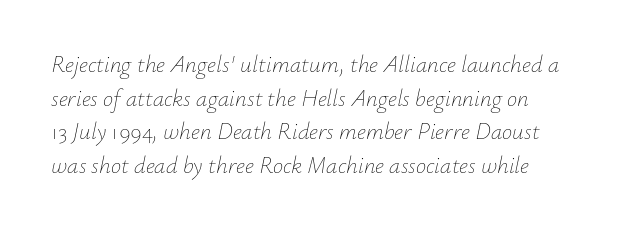
The image shows 23 px text type, italic (leaning right); set normal line spacing (1.46x), normal letter spacing, not underlined.
